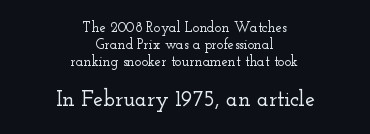
Q: Is the text italic (slanted)? A: No, it is upright.
Q: Is the text underlined? A: No.
Q: How is the paragraph aligned? A: Centered.
Q: Is the spacing between letters normal or unusually wide? A: Normal.
Q: Which block of text is set in a larger size, the first (top) or the second (bottom)? A: The second (bottom) one.
